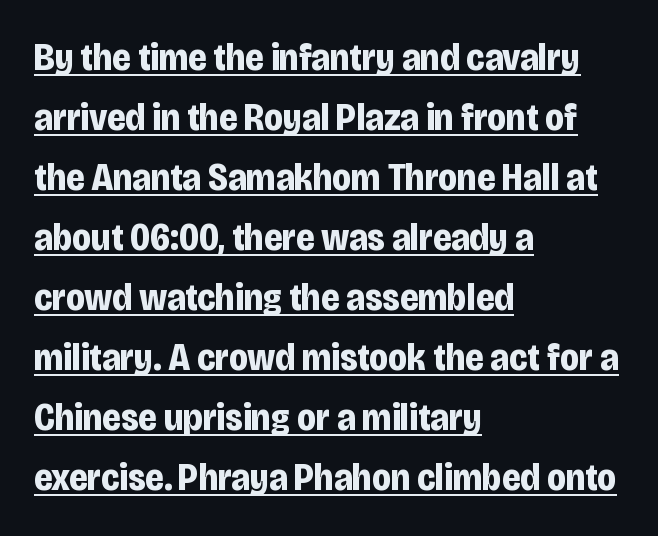
Q: Is the text bold? A: Yes.
Q: Is the text italic (slanted)? A: No, it is upright.
Q: Is the typeface a serif or a sans-serif typeface? A: Sans-serif.
Q: Is the text underlined? A: Yes.
Q: How is the paragraph aligned? A: Left-aligned.
Q: Is the spacing between letters normal or unusually wide? A: Normal.
Q: Is the spacing between lines tight, normal or loose? A: Normal.
Q: Width (condensed, normal, or wide)? A: Condensed.
Q: Stroke contrast? A: Low.
Q: x-height? A: Large.
Q: Monospaced? A: No.
